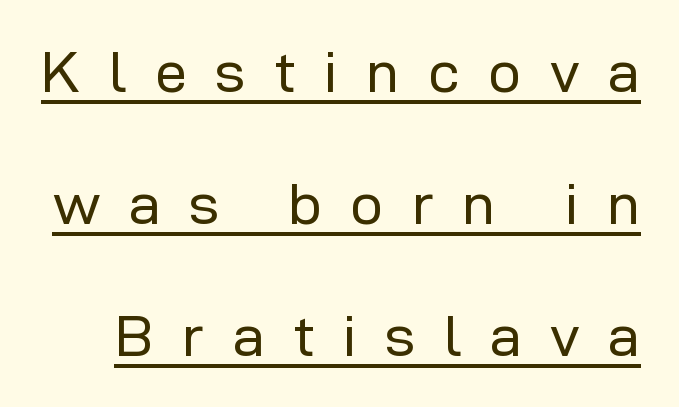
Q: Is the text bold? A: No.
Q: Is the text italic (slanted)? A: No, it is upright.
Q: Is the typeface a serif or a sans-serif typeface? A: Sans-serif.
Q: Is the text underlined? A: Yes.
Q: Is the spacing between letters normal or unusually wide? A: Unusually wide.
Q: Is the spacing between lines tight, normal or loose? A: Loose.
Q: Width (condensed, normal, or wide)? A: Normal.
Q: Stroke contrast? A: Low.
Q: x-height? A: Medium.
Q: Monospaced? A: No.
